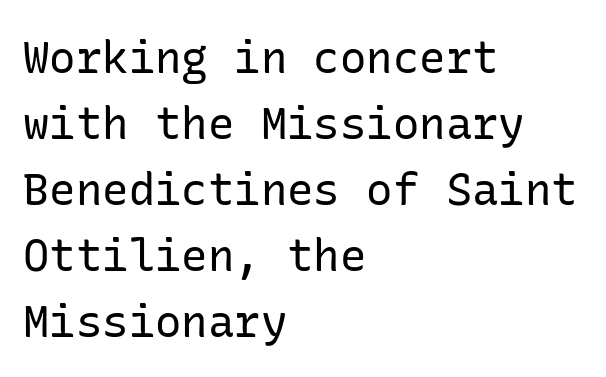
Q: Is the text bold? A: No.
Q: Is the text italic (slanted)? A: No, it is upright.
Q: Is the typeface a serif or a sans-serif typeface? A: Sans-serif.
Q: Is the text underlined? A: No.
Q: How is the paragraph aligned? A: Left-aligned.
Q: Is the spacing between letters normal or unusually wide? A: Normal.
Q: Is the spacing between lines tight, normal or loose? A: Normal.
Q: Width (condensed, normal, or wide)? A: Normal.
Q: Stroke contrast? A: Low.
Q: x-height? A: Medium.
